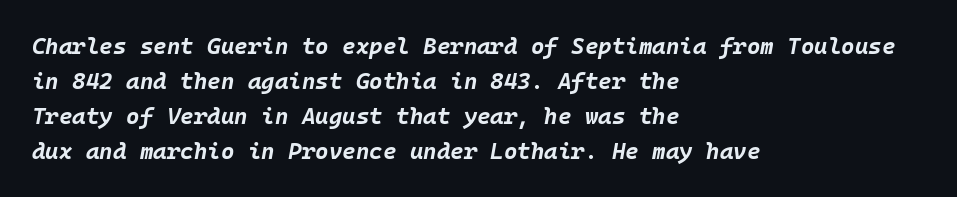
Successive baselines arrive at the customary interval. You can tell it's italic because the verticals aren't actually vertical. The specimen omits any rule beneath the text block's lines. Strokes here are thick enough to call this a true bold.
